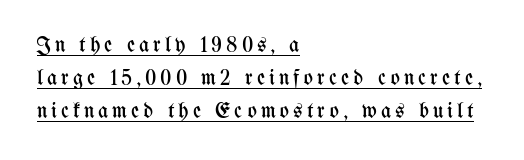
{"italic": "no", "bold": "no", "underline": "yes", "align": "left", "line_spacing": "normal", "line_spacing_ratio": 1.5, "glyph_px": 22}
